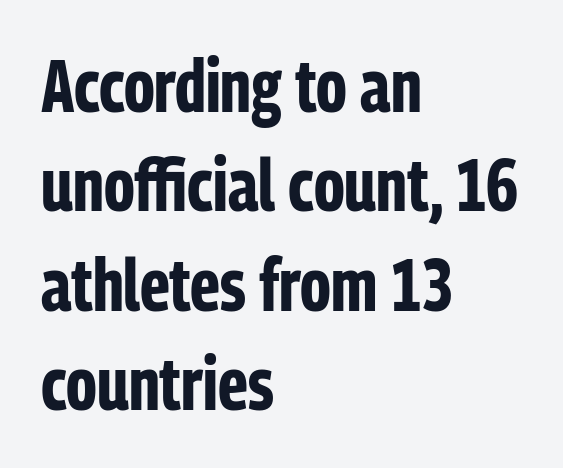
The image shows 73 px bold, condensed sans-serif type, upright; set left-aligned, normal line spacing (1.36x), normal letter spacing, not underlined; low stroke contrast and a medium x-height.
